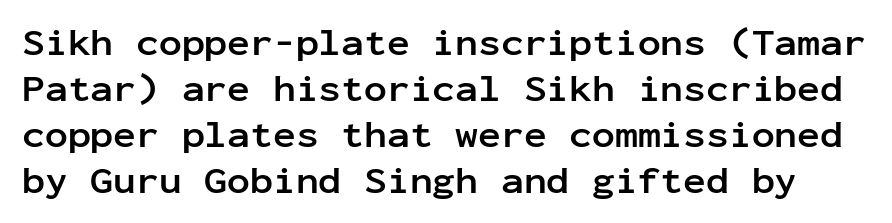
Compared with an ordinary text face, these strokes are far heavier — a full bold. These lines are rendered in a fixed-pitch font. Vertical strokes here are truly vertical. Honestly, there is no underline to notice here at all. The type is set solid horizontally, with unmodified tracking.
